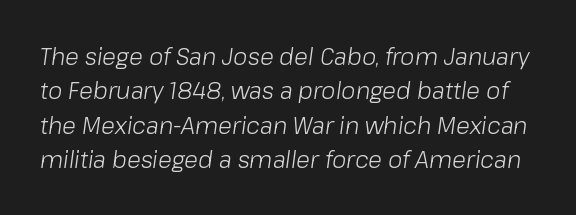
Q: Is the text bold? A: No.
Q: Is the text italic (slanted)? A: Yes, it leans right by about 8 degrees.
Q: Is the text underlined? A: No.
Q: Is the spacing between letters normal or unusually wide? A: Normal.
Q: Is the spacing between lines tight, normal or loose? A: Normal.
